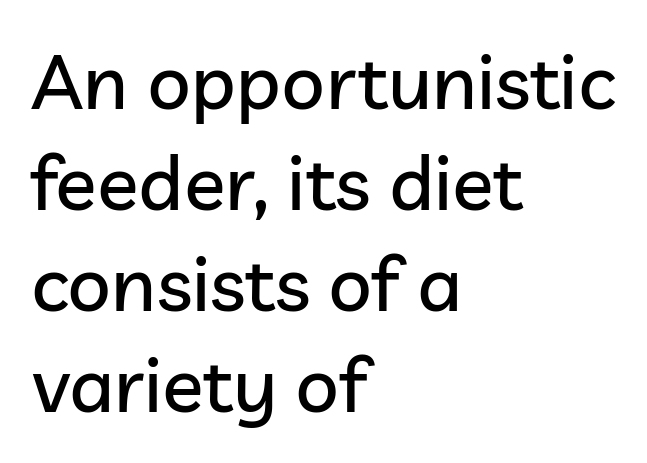
Q: Is the text italic (slanted)? A: No, it is upright.
Q: Is the typeface a serif or a sans-serif typeface? A: Sans-serif.
Q: Is the text underlined? A: No.
Q: How is the paragraph aligned? A: Left-aligned.
Q: Is the spacing between letters normal or unusually wide? A: Normal.
Q: Is the spacing between lines tight, normal or loose? A: Normal.
Q: Width (condensed, normal, or wide)? A: Normal.
Q: Stroke contrast? A: Low.
Q: x-height? A: Medium.
Q: Monospaced? A: No.
